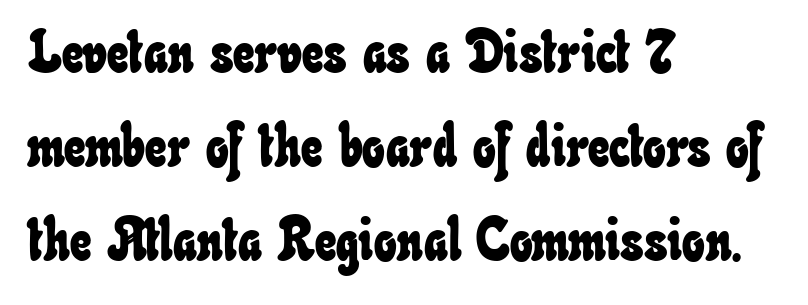
The space between consecutive lines is moderate. Default kerning and tracking; the words read as compact shapes. This sample is left-justified, so line endings fall wherever the words run out. Note the varied advance widths — an 'i' is clearly narrower than an 'm'. Bare-footed words on every line.
